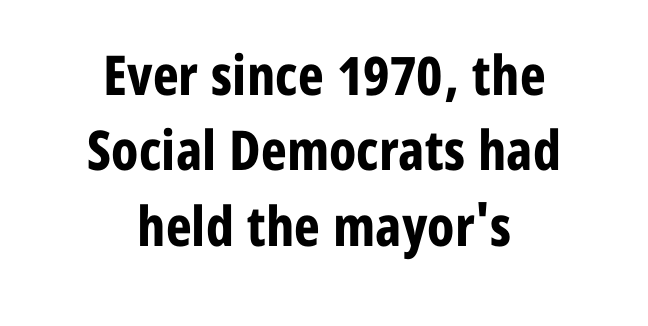
Q: Is the text bold? A: Yes.
Q: Is the text italic (slanted)? A: No, it is upright.
Q: Is the typeface a serif or a sans-serif typeface? A: Sans-serif.
Q: Is the text underlined? A: No.
Q: How is the paragraph aligned? A: Centered.
Q: Is the spacing between letters normal or unusually wide? A: Normal.
Q: Is the spacing between lines tight, normal or loose? A: Normal.
Q: Width (condensed, normal, or wide)? A: Condensed.
Q: Stroke contrast? A: Low.
Q: x-height? A: Medium.
Q: Monospaced? A: No.
